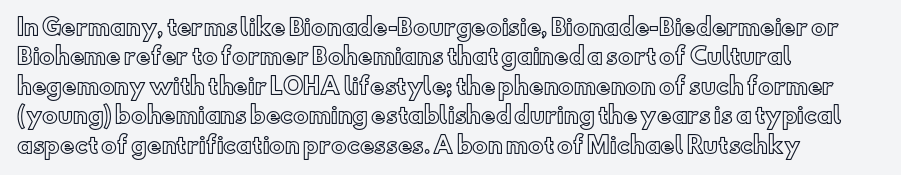
{"italic": "no", "underline": "no", "align": "left", "line_spacing": "normal", "line_spacing_ratio": 1.34, "letter_spacing": "normal", "letter_spacing_em": 0.0, "glyph_px": 22}
